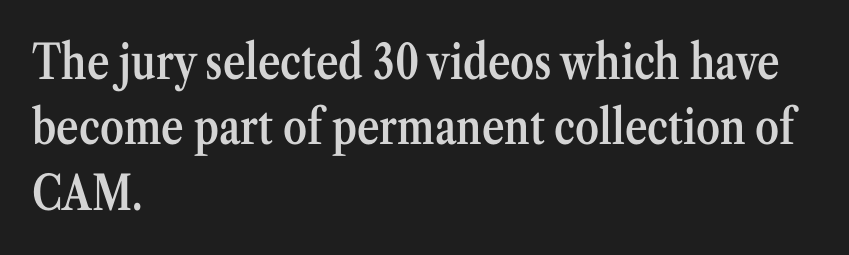
The image shows 48 px semibold, condensed serif type, upright; set left-aligned, normal line spacing (1.36x), normal letter spacing, not underlined; medium stroke contrast and a medium x-height.
